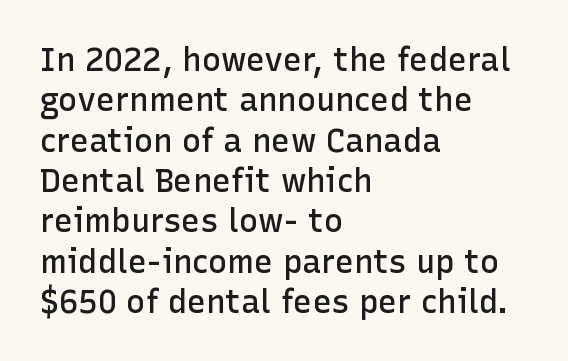
{"serif": "no", "italic": "no", "bold": "semi", "weight": "semibold", "width": "normal", "stroke_contrast": "low", "x_height": "medium", "monospaced": "no", "underline": "no", "align": "left", "line_spacing": "normal", "line_spacing_ratio": 1.26, "letter_spacing": "normal", "letter_spacing_em": 0.0, "glyph_px": 32}
